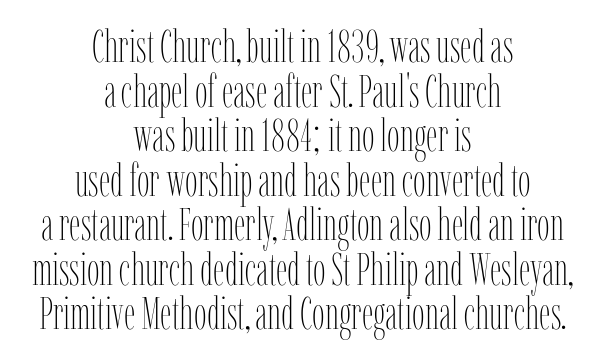
{"italic": "no", "bold": "no", "weight": "thin", "width": "condensed", "stroke_contrast": "low", "x_height": "medium", "monospaced": "no", "underline": "no", "align": "center", "line_spacing": "tight", "line_spacing_ratio": 0.99, "letter_spacing": "normal", "letter_spacing_em": 0.0, "glyph_px": 45}
